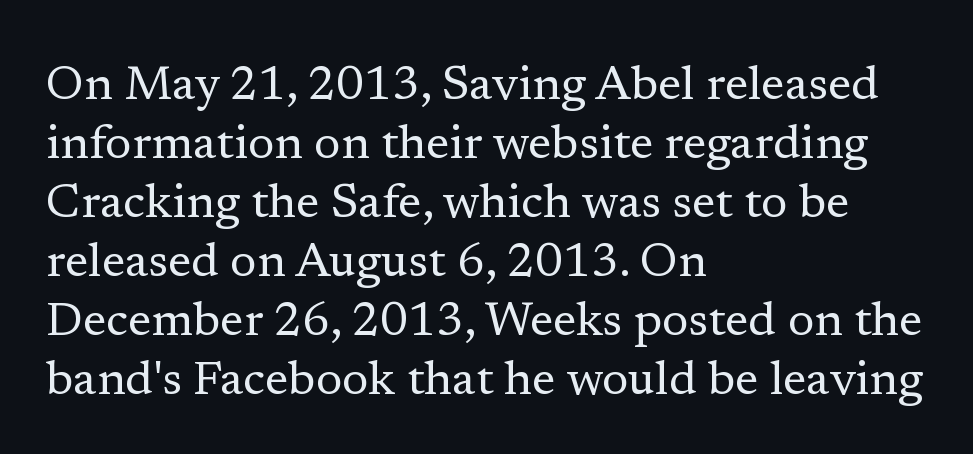
The image shows 48 px regular-weight serif type, upright; set left-aligned, line spacing 1.23x, normal letter spacing, not underlined; low stroke contrast and a medium x-height.
